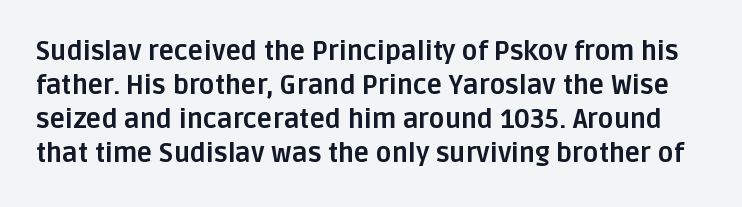
Q: Is the text bold? A: Yes.
Q: Is the text italic (slanted)? A: No, it is upright.
Q: Is the text underlined? A: No.
Q: Is the spacing between letters normal or unusually wide? A: Normal.
Q: Is the spacing between lines tight, normal or loose? A: Normal.
